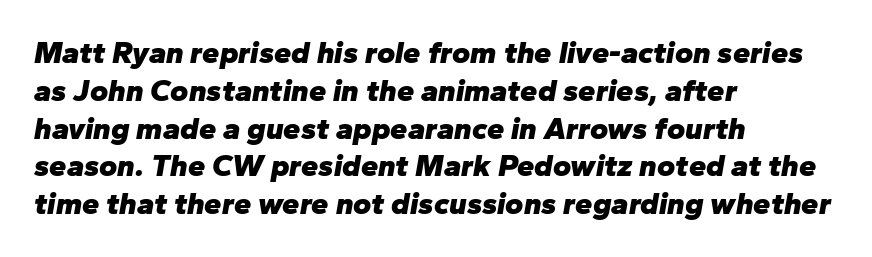
{"italic": "yes", "lean": "right", "slant_degrees": 10, "bold": "yes", "weight": "heavy", "width": "normal", "stroke_contrast": "low", "x_height": "medium", "monospaced": "no", "underline": "no", "align": "left", "line_spacing_ratio": 1.22, "letter_spacing": "normal", "letter_spacing_em": 0.0, "glyph_px": 31}
